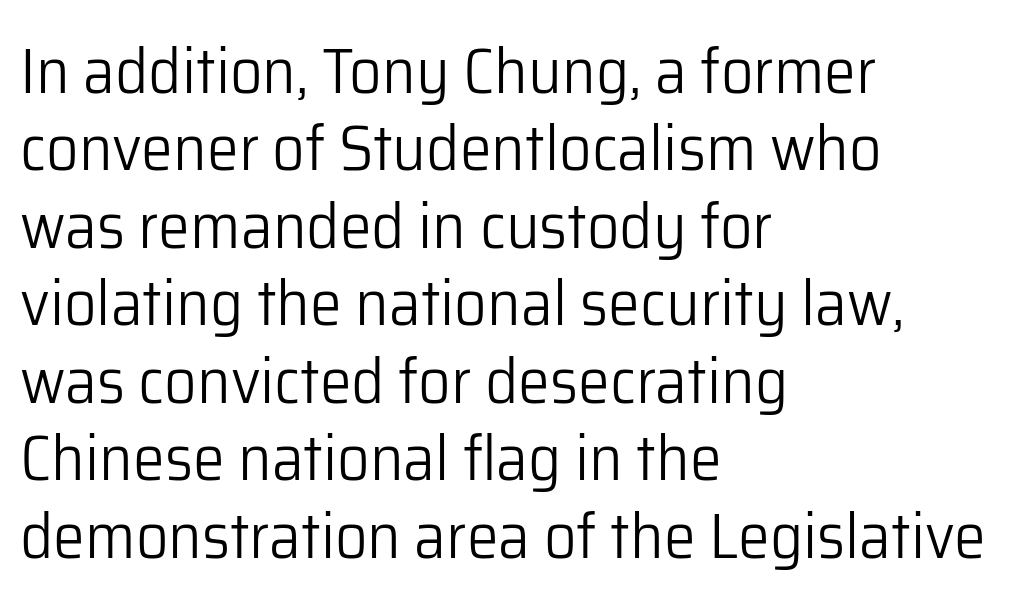
Q: Is the text bold? A: No.
Q: Is the text italic (slanted)? A: No, it is upright.
Q: Is the typeface a serif or a sans-serif typeface? A: Sans-serif.
Q: Is the text underlined? A: No.
Q: How is the paragraph aligned? A: Left-aligned.
Q: Is the spacing between letters normal or unusually wide? A: Normal.
Q: Width (condensed, normal, or wide)? A: Normal.
Q: Stroke contrast? A: Low.
Q: x-height? A: Medium.
Q: Monospaced? A: No.
